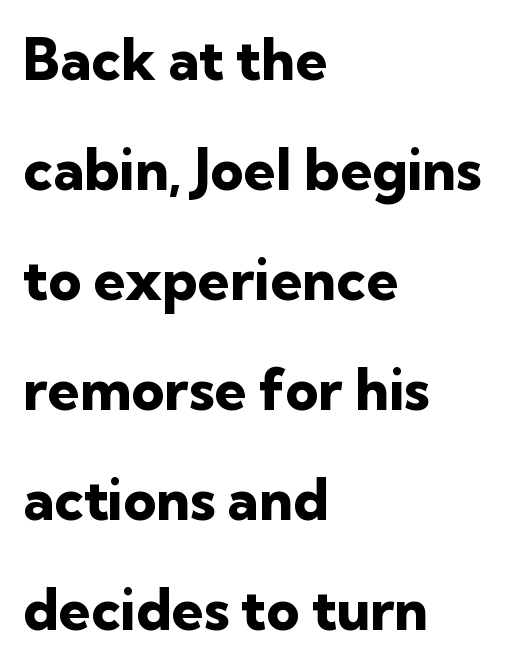
Loosely led — the rows are spread out. The tracking reads as untouched default to a designer's eye. Plain, unruled lines of type. When letters stand straight like this, we call the style roman or upright.
